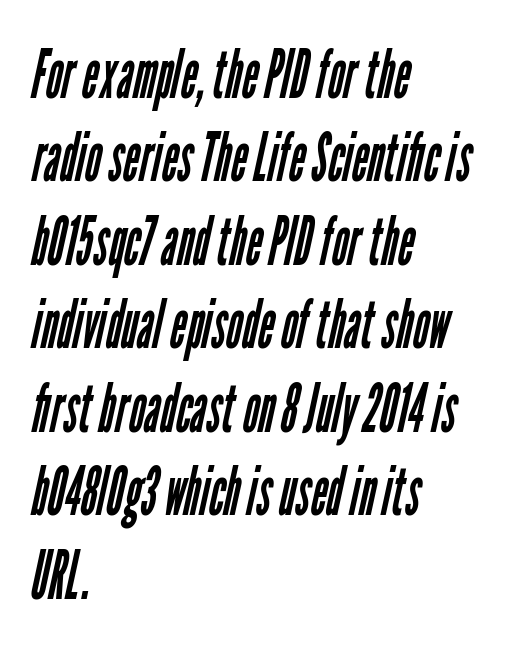
{"serif": "no", "bold": "no", "weight": "regular", "width": "condensed", "stroke_contrast": "low", "x_height": "medium", "monospaced": "no", "underline": "no", "align": "left", "line_spacing_ratio": 1.21, "letter_spacing": "normal", "letter_spacing_em": 0.0, "glyph_px": 69}
